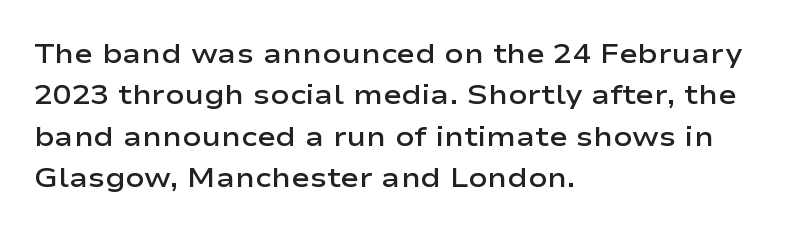
Q: Is the text bold? A: Semi-bold.
Q: Is the text italic (slanted)? A: No, it is upright.
Q: Is the typeface a serif or a sans-serif typeface? A: Sans-serif.
Q: Is the text underlined? A: No.
Q: How is the paragraph aligned? A: Left-aligned.
Q: Is the spacing between letters normal or unusually wide? A: Normal.
Q: Is the spacing between lines tight, normal or loose? A: Normal.
Q: Width (condensed, normal, or wide)? A: Wide.
Q: Stroke contrast? A: Low.
Q: x-height? A: Medium.
Q: Monospaced? A: No.
